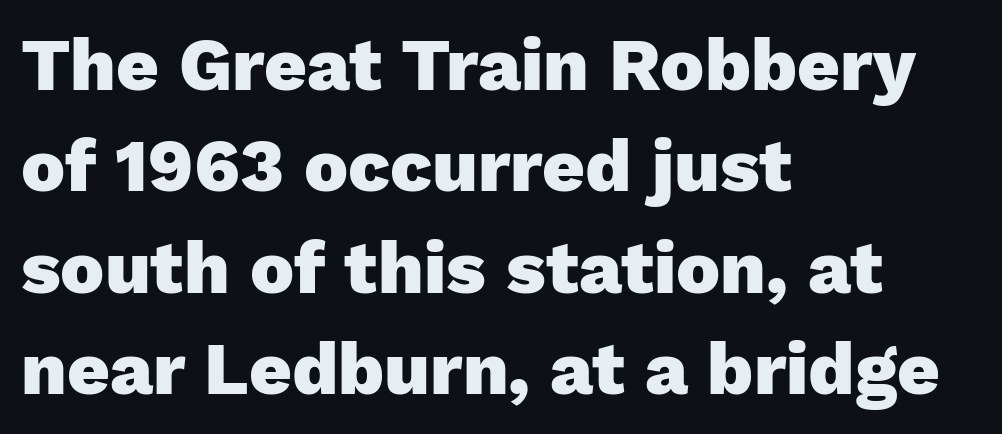
This rendering features lettering with no underline. Spacing verdict: proportional, widths tailored to each character. Pretty heavy lettering here — definitely bold. Words appear dense and cohesive because spacing is normal. This is sans-serif lettering, the kind often seen on screens and signage.
